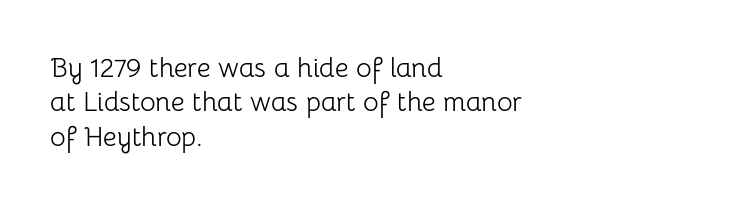
The letterforms sit at book weight or below. Honestly, the letter spacing is just normal — you wouldn't notice it. The type sits square on the baseline with zero lean. Unmarked baselines from the first word to the last. The text block is weighted toward the left margin, trailing off unevenly rightward. The designer left line spacing at the default.
